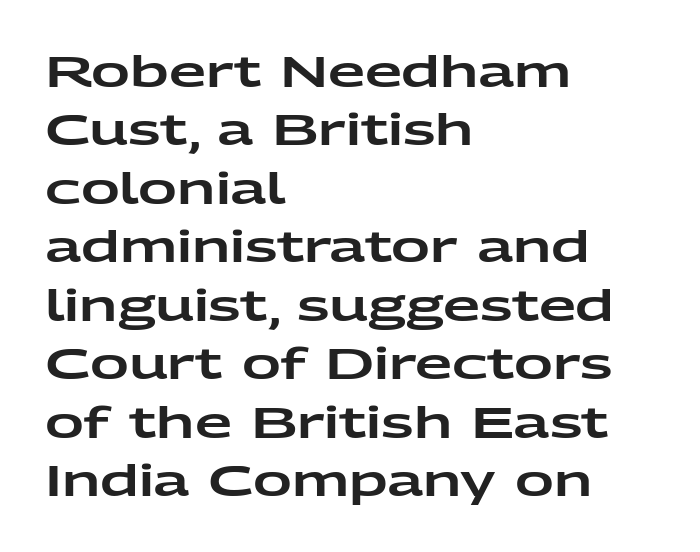
{"serif": "no", "italic": "no", "width": "wide", "stroke_contrast": "low", "x_height": "medium", "monospaced": "no", "underline": "no", "align": "left", "line_spacing": "normal", "line_spacing_ratio": 1.36, "letter_spacing": "normal", "letter_spacing_em": 0.0, "glyph_px": 43}
